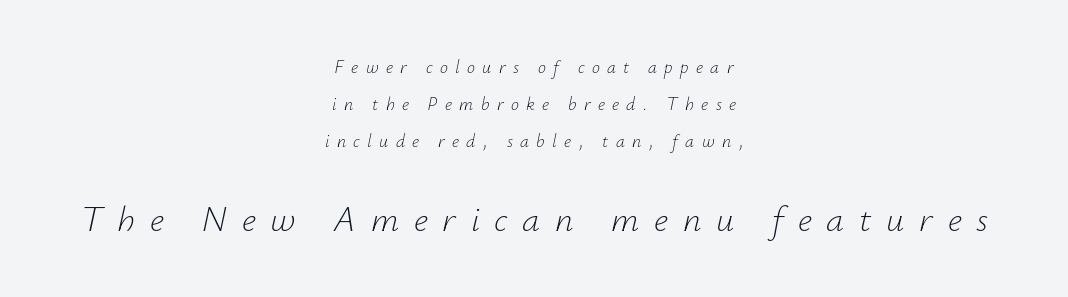
Q: Is the text bold? A: No.
Q: Is the text italic (slanted)? A: Yes, it leans right by about 12 degrees.
Q: Is the text underlined? A: No.
Q: How is the paragraph aligned? A: Centered.
Q: Is the spacing between letters normal or unusually wide? A: Unusually wide.
Q: Is the spacing between lines tight, normal or loose? A: Loose.
Q: Which block of text is set in a larger size, the first (top) or the second (bottom)? A: The second (bottom) one.
Q: Width (condensed, normal, or wide)? A: Normal.
Q: Stroke contrast? A: Low.
Q: x-height? A: Small.
Q: Monospaced? A: No.
